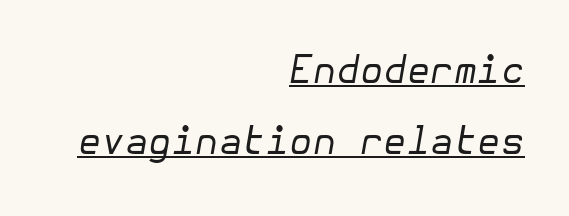
Has an underline been added? It has. Heaviness? Minimal to ordinary, like unemphasized prose. Is the letter spacing exaggerated? No — it looks like the ordinary default. The glyphs look as if they've been sheared to an angle.
